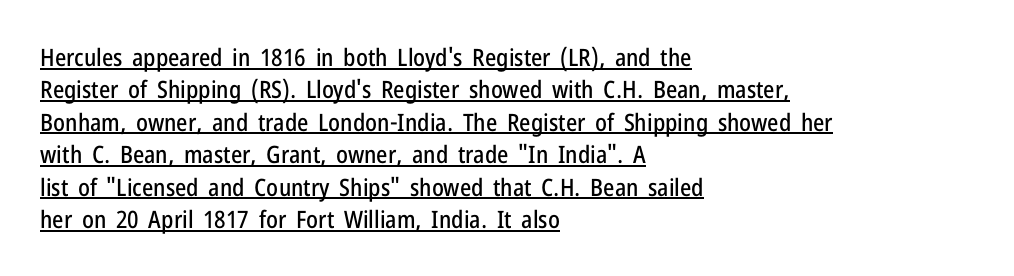
{"italic": "no", "underline": "yes", "align": "left", "line_spacing": "normal", "line_spacing_ratio": 1.35, "letter_spacing": "normal", "letter_spacing_em": 0.0, "glyph_px": 24}
